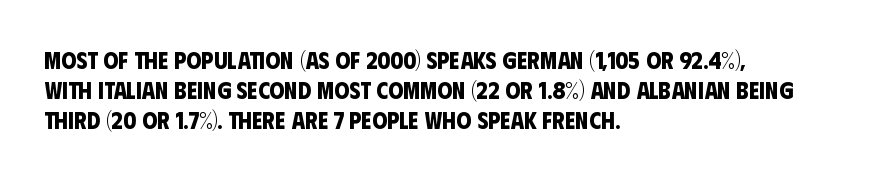
Q: Is the text bold? A: Yes.
Q: Is the text underlined? A: No.
Q: How is the paragraph aligned? A: Left-aligned.
Q: Is the spacing between letters normal or unusually wide? A: Normal.
Q: Is the spacing between lines tight, normal or loose? A: Normal.
